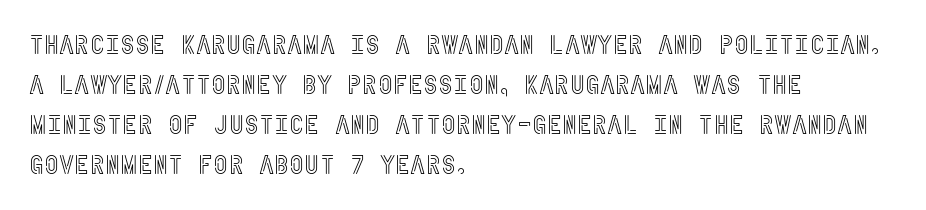
The image shows 26 px text type, upright; set left-aligned, normal line spacing (1.54x), normal letter spacing, not underlined.
